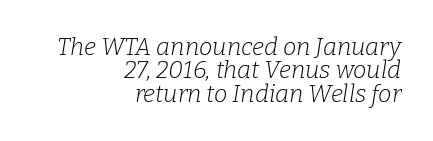
The image shows 24 px text type, italic (leaning right); set right-aligned, tight line spacing (0.97x), normal letter spacing, not underlined.
